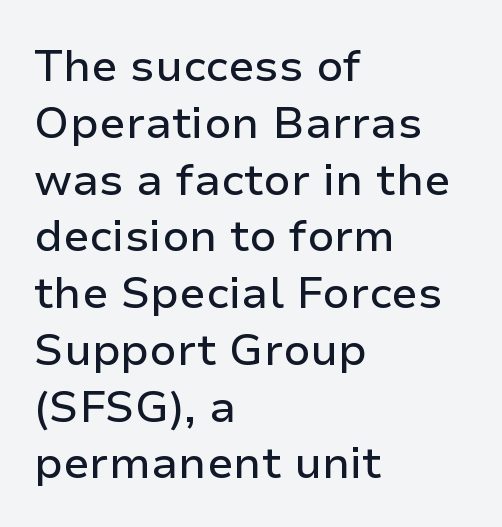
Q: Is the text italic (slanted)? A: No, it is upright.
Q: Is the typeface a serif or a sans-serif typeface? A: Sans-serif.
Q: Is the text underlined? A: No.
Q: How is the paragraph aligned? A: Left-aligned.
Q: Is the spacing between letters normal or unusually wide? A: Normal.
Q: Is the spacing between lines tight, normal or loose? A: Normal.
Q: Width (condensed, normal, or wide)? A: Normal.
Q: Stroke contrast? A: Low.
Q: x-height? A: Medium.
Q: Monospaced? A: No.
